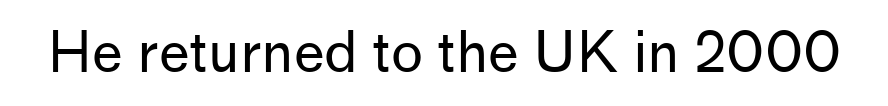
Q: Is the text bold? A: No.
Q: Is the text italic (slanted)? A: No, it is upright.
Q: Is the typeface a serif or a sans-serif typeface? A: Sans-serif.
Q: Is the text underlined? A: No.
Q: Is the spacing between letters normal or unusually wide? A: Normal.
Q: Width (condensed, normal, or wide)? A: Normal.
Q: Stroke contrast? A: Low.
Q: x-height? A: Medium.
Q: Monospaced? A: No.
